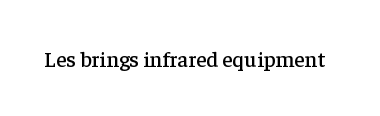
The image shows 22 px text type, upright; set normal letter spacing, not underlined.
